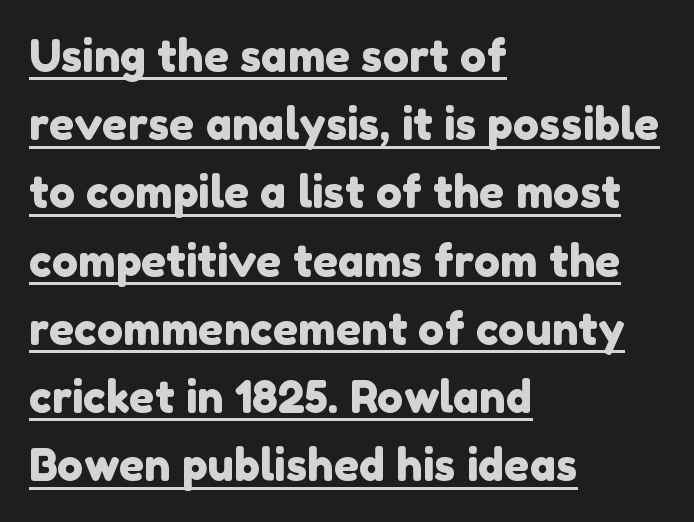
Q: Is the typeface a serif or a sans-serif typeface? A: Sans-serif.
Q: Is the text underlined? A: Yes.
Q: How is the paragraph aligned? A: Left-aligned.
Q: Is the spacing between letters normal or unusually wide? A: Normal.
Q: Is the spacing between lines tight, normal or loose? A: Normal.
Q: Width (condensed, normal, or wide)? A: Normal.
Q: Stroke contrast? A: Low.
Q: x-height? A: Medium.
Q: Monospaced? A: No.
